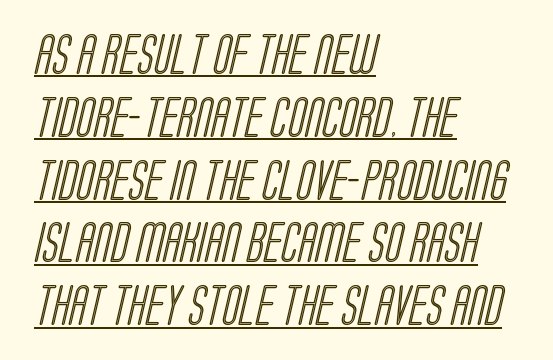
The image shows 40 px condensed type; set left-aligned, normal line spacing (1.57x), normal letter spacing, underlined; a large x-height.
